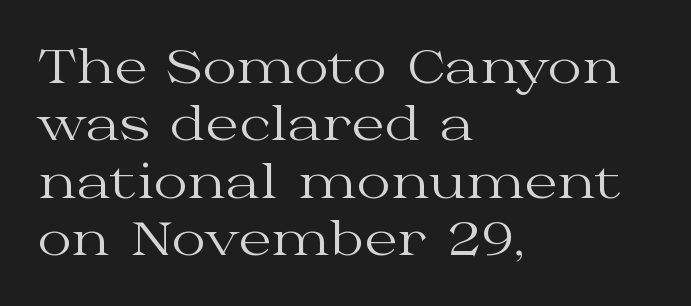
The image shows 47 px regular-weight, wide serif type, upright; set left-aligned, line spacing 1.22x, normal letter spacing, not underlined; medium stroke contrast and a medium x-height.
